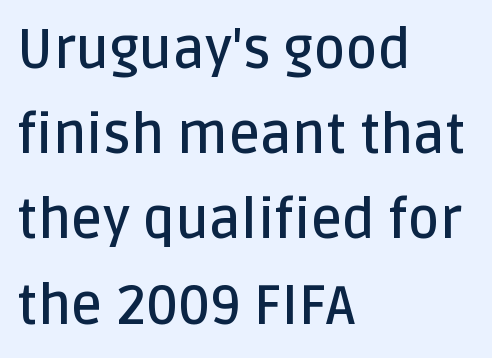
Q: Is the text bold? A: Semi-bold.
Q: Is the text italic (slanted)? A: No, it is upright.
Q: Is the typeface a serif or a sans-serif typeface? A: Sans-serif.
Q: Is the text underlined? A: No.
Q: How is the paragraph aligned? A: Left-aligned.
Q: Is the spacing between letters normal or unusually wide? A: Normal.
Q: Is the spacing between lines tight, normal or loose? A: Normal.
Q: Width (condensed, normal, or wide)? A: Normal.
Q: Stroke contrast? A: Low.
Q: x-height? A: Large.
Q: Monospaced? A: No.
